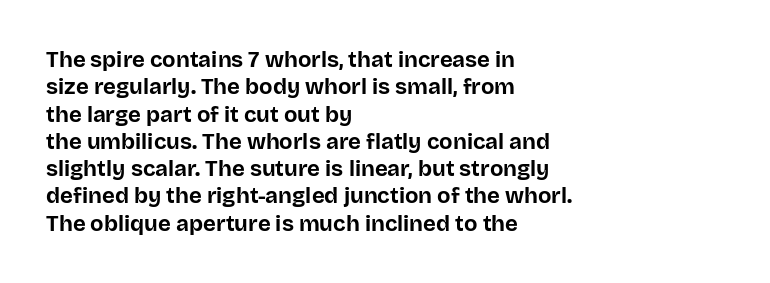
Q: Is the text bold? A: Yes.
Q: Is the text italic (slanted)? A: No, it is upright.
Q: Is the text underlined? A: No.
Q: How is the paragraph aligned? A: Left-aligned.
Q: Is the spacing between letters normal or unusually wide? A: Normal.
